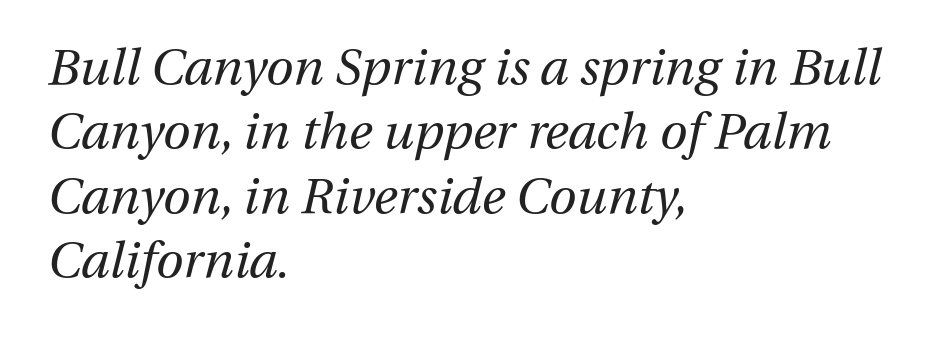
{"italic": "yes", "lean": "right", "slant_degrees": 13, "bold": "no", "weight": "regular", "width": "normal", "stroke_contrast": "medium", "x_height": "medium", "monospaced": "no", "underline": "no", "align": "left", "line_spacing": "normal", "line_spacing_ratio": 1.29, "letter_spacing": "normal", "letter_spacing_em": 0.0, "glyph_px": 50}
